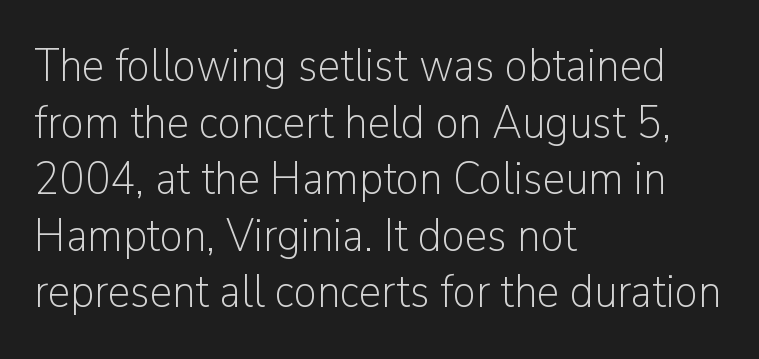
The face looks like a standard text weight, possibly lighter. A typesetter would call this proportional, since set widths differ per character. Italic? Not at all — the glyphs are vertical. Anything drawn beneath the words? Only blank space. Tracking value appears to be zero — textbook default spacing.
